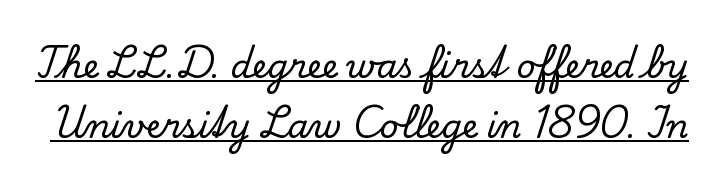
Check where the strokes stop: tiny serifs finish them off. You can see a thin bar hugging the bottom of the glyphs. The face used here is proportionally spaced, like ordinary book or web type.
